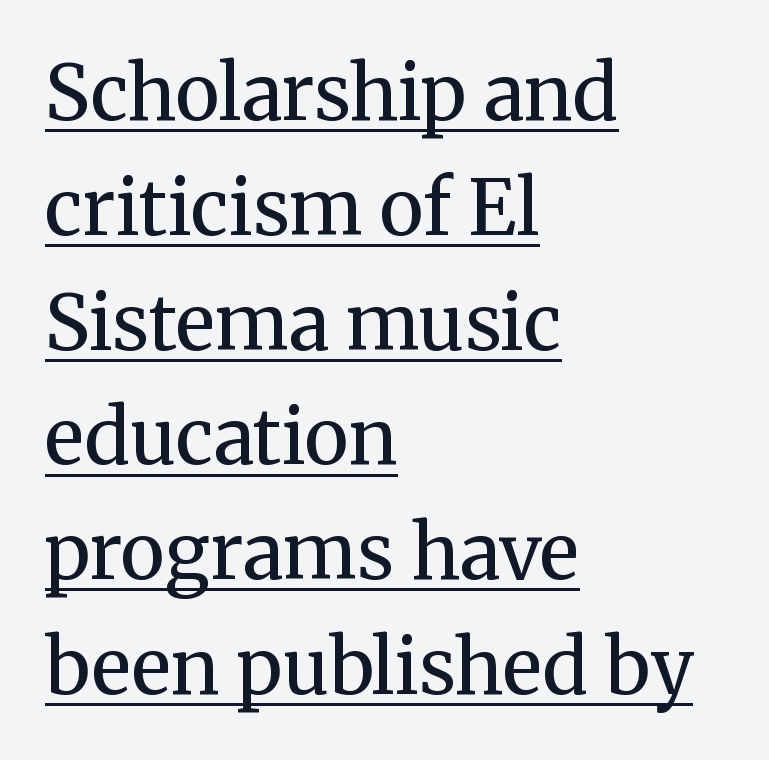
{"serif": "yes", "italic": "no", "bold": "no", "weight": "regular", "width": "normal", "stroke_contrast": "medium", "x_height": "medium", "monospaced": "no", "underline": "yes", "align": "left", "line_spacing": "normal", "line_spacing_ratio": 1.51, "letter_spacing": "normal", "letter_spacing_em": 0.0, "glyph_px": 76}
